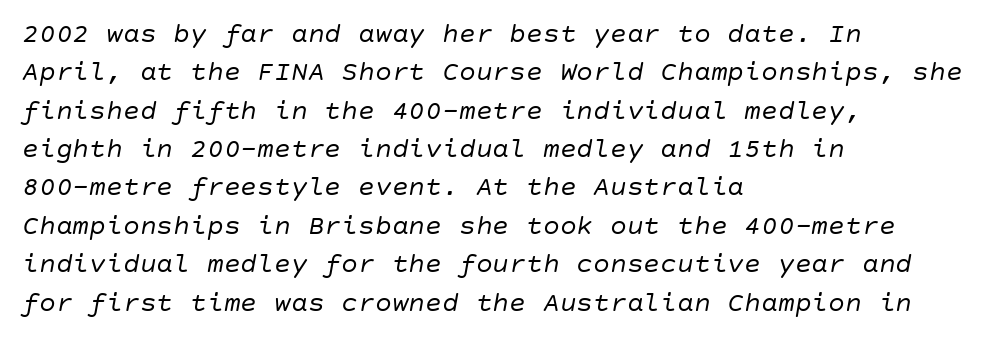
The lines are quadded left. Anything drawn beneath the words? Only blank space. Words appear dense and cohesive because spacing is normal. Compared with ordinary roman type, these characters are visibly tilted.
